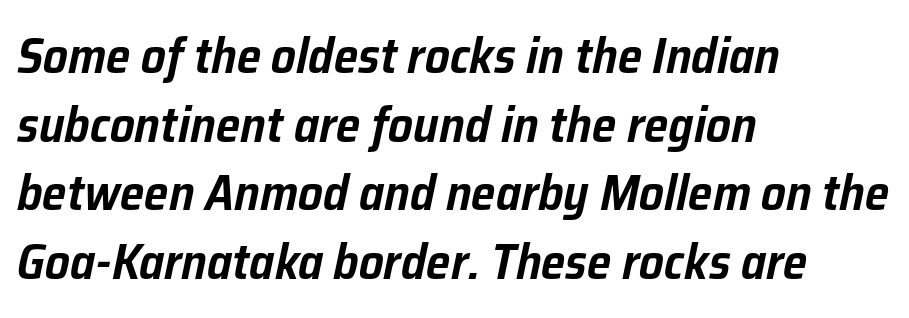
The image shows 49 px text type, italic (leaning right); set left-aligned, normal line spacing (1.4x), normal letter spacing, not underlined; low stroke contrast and a medium x-height.
